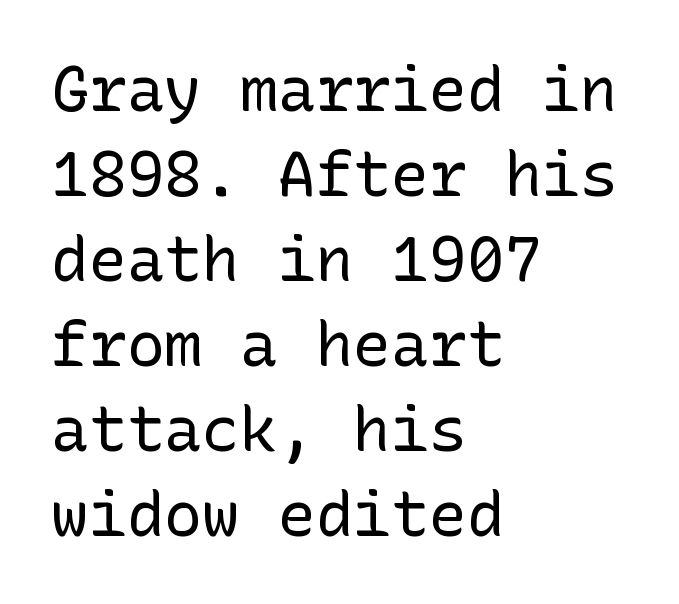
The image shows 63 px regular-weight sans-serif type, upright; set left-aligned, normal line spacing (1.35x), normal letter spacing, not underlined; low stroke contrast and a medium x-height.
